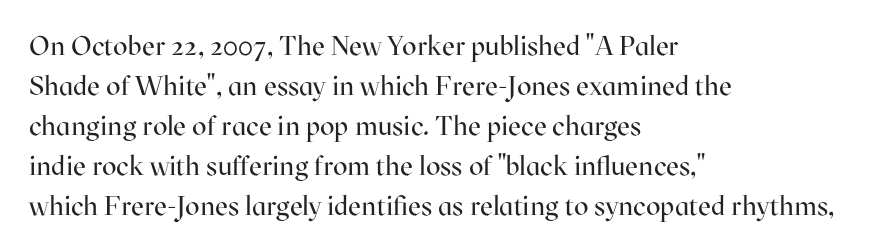
Q: Is the text bold? A: No.
Q: Is the text italic (slanted)? A: No, it is upright.
Q: Is the text underlined? A: No.
Q: How is the paragraph aligned? A: Left-aligned.
Q: Is the spacing between letters normal or unusually wide? A: Normal.
Q: Is the spacing between lines tight, normal or loose? A: Normal.
